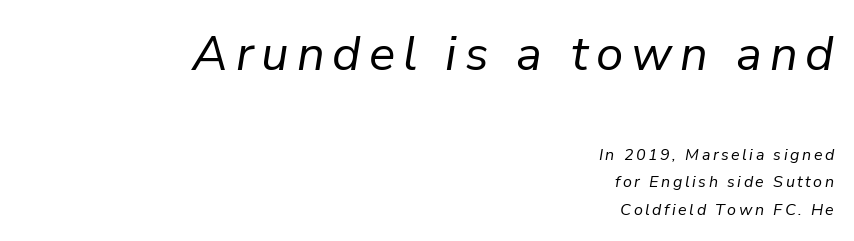
Q: Is the text bold? A: No.
Q: Is the text italic (slanted)? A: Yes, it leans right by about 9 degrees.
Q: Is the text underlined? A: No.
Q: How is the paragraph aligned? A: Right-aligned.
Q: Which block of text is set in a larger size, the first (top) or the second (bottom)? A: The first (top) one.
Q: Width (condensed, normal, or wide)? A: Normal.
Q: Stroke contrast? A: Low.
Q: x-height? A: Medium.
Q: Monospaced? A: No.
